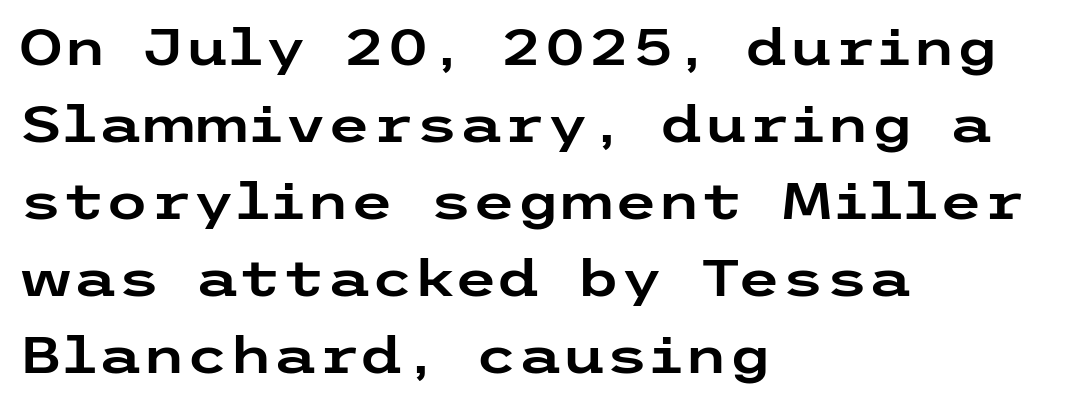
Q: Is the text italic (slanted)? A: No, it is upright.
Q: Is the typeface a serif or a sans-serif typeface? A: Sans-serif.
Q: Is the text underlined? A: No.
Q: How is the paragraph aligned? A: Left-aligned.
Q: Is the spacing between letters normal or unusually wide? A: Normal.
Q: Is the spacing between lines tight, normal or loose? A: Normal.
Q: Width (condensed, normal, or wide)? A: Wide.
Q: Stroke contrast? A: Low.
Q: x-height? A: Medium.
